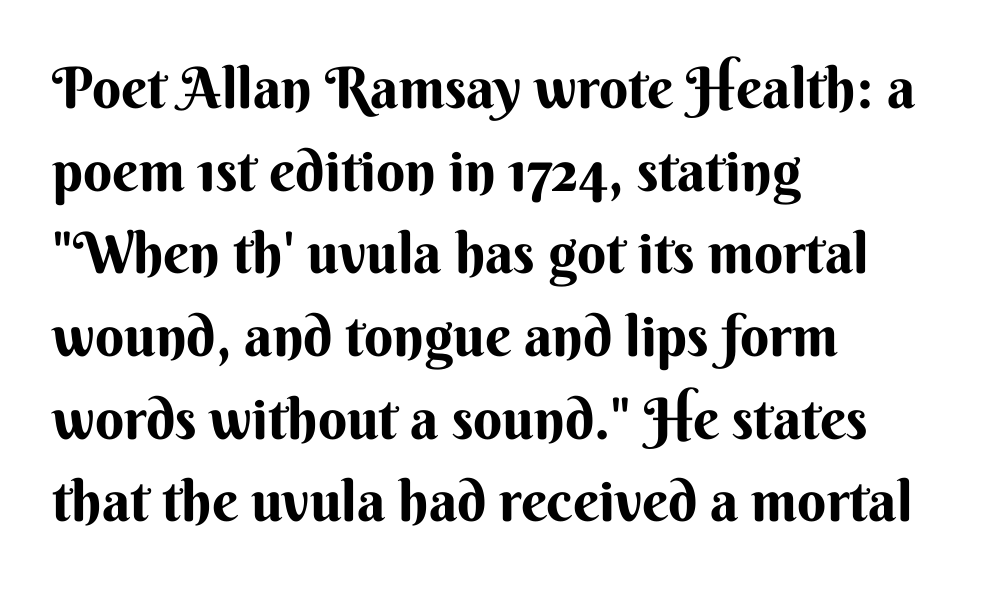
The image shows 57 px bold sans-serif type, upright; set left-aligned, normal line spacing (1.45x), normal letter spacing, not underlined; medium stroke contrast and a small x-height.
